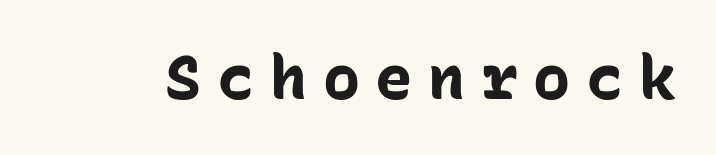
The specimen omits any rule beneath the text block's lines. Letterform terminals end flat and unadorned throughout the passage. As a designer I'd log this as weight 700, bold. Think of a typewriter: that constant character pitch is what you see here. When letters stand straight like this, we call the style roman or upright. How are the letters spaced? Widely, with obvious added tracking.
